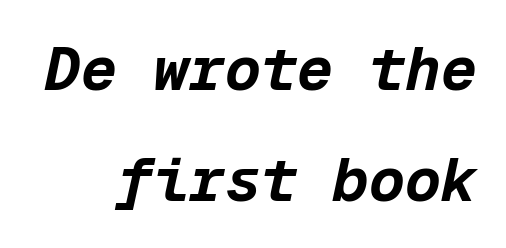
The image shows 60 px bold type, italic (leaning right), monospaced; set right-aligned, line spacing 1.85x, normal letter spacing, not underlined; low stroke contrast and a medium x-height.
